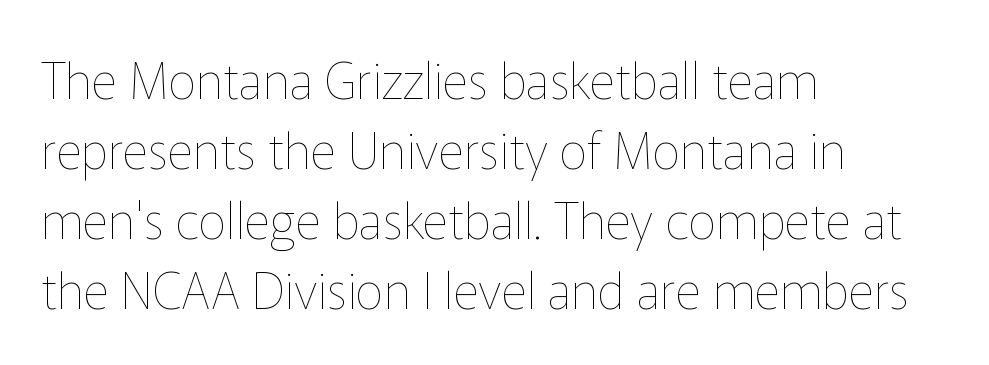
Q: Is the text bold? A: No.
Q: Is the text italic (slanted)? A: No, it is upright.
Q: Is the text underlined? A: No.
Q: How is the paragraph aligned? A: Left-aligned.
Q: Is the spacing between letters normal or unusually wide? A: Normal.
Q: Is the spacing between lines tight, normal or loose? A: Normal.
Q: Width (condensed, normal, or wide)? A: Normal.
Q: Stroke contrast? A: Low.
Q: x-height? A: Medium.
Q: Monospaced? A: No.
